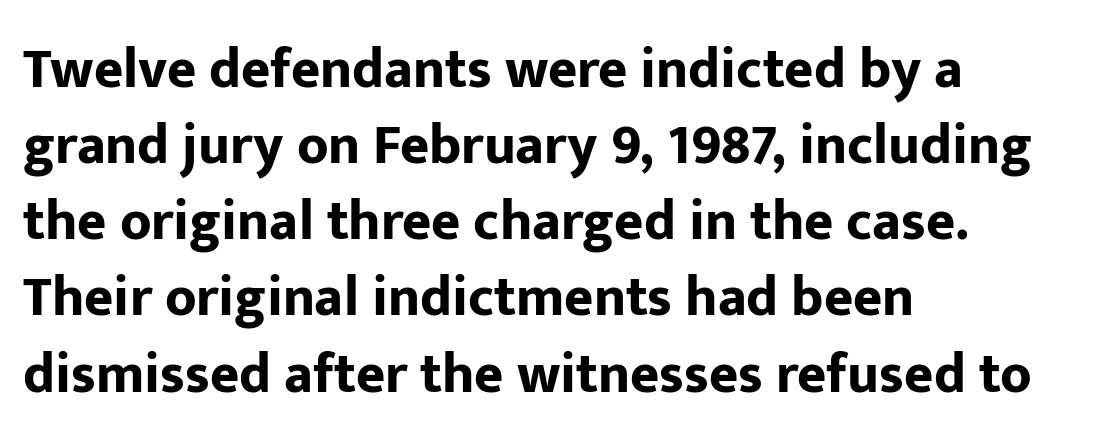
Q: Is the text bold? A: Yes.
Q: Is the text italic (slanted)? A: No, it is upright.
Q: Is the typeface a serif or a sans-serif typeface? A: Sans-serif.
Q: Is the text underlined? A: No.
Q: How is the paragraph aligned? A: Left-aligned.
Q: Is the spacing between letters normal or unusually wide? A: Normal.
Q: Is the spacing between lines tight, normal or loose? A: Normal.
Q: Width (condensed, normal, or wide)? A: Normal.
Q: Stroke contrast? A: Low.
Q: x-height? A: Medium.
Q: Monospaced? A: No.
